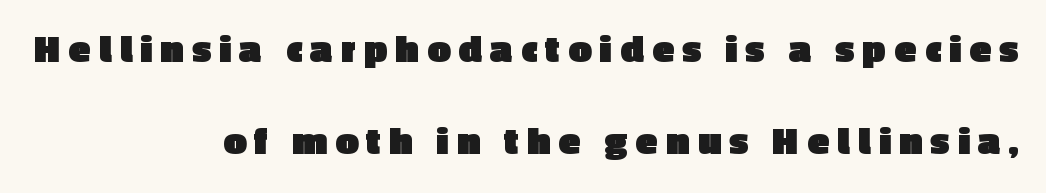
Italic? Not at all — the glyphs are vertical. Strokes here are thick enough to call this a true bold. Check the space under the baseline: it is left empty. Looks like regular typesetting: each glyph gets only the width it needs. The letterforms stand isolated, each surrounded by extra space. Line endings align vertically; line beginnings do not.
